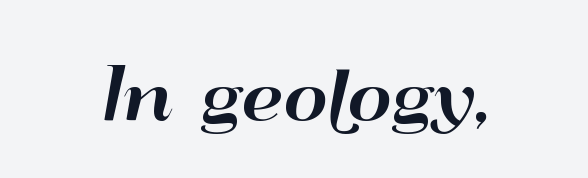
{"serif": "no", "width": "wide", "stroke_contrast": "high", "x_height": "small", "monospaced": "no", "underline": "no", "letter_spacing": "normal", "letter_spacing_em": 0.0, "glyph_px": 69}
